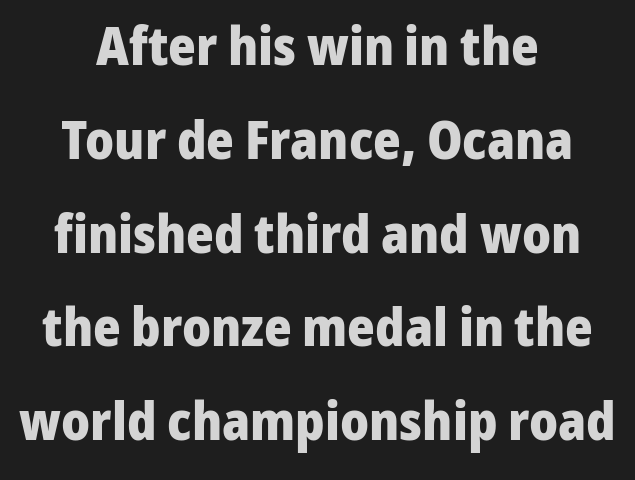
The image shows 53 px heavy sans-serif type, upright; set centered, line spacing 1.77x, normal letter spacing, not underlined; low stroke contrast and a medium x-height.
